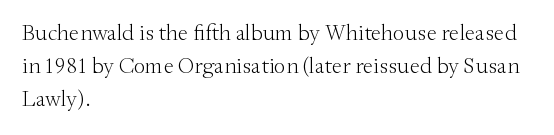
Q: Is the text bold? A: No.
Q: Is the text italic (slanted)? A: No, it is upright.
Q: Is the text underlined? A: No.
Q: How is the paragraph aligned? A: Left-aligned.
Q: Is the spacing between letters normal or unusually wide? A: Normal.
Q: Is the spacing between lines tight, normal or loose? A: Normal.
